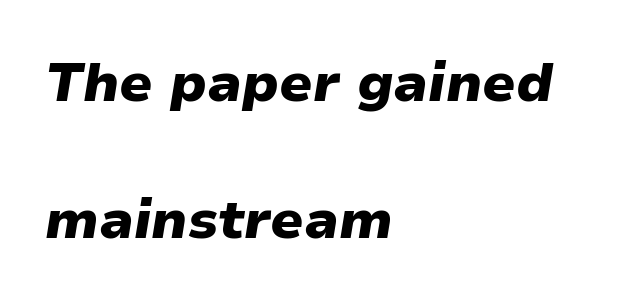
{"italic": "yes", "lean": "right", "slant_degrees": 9, "bold": "yes", "weight": "heavy", "width": "normal", "stroke_contrast": "low", "x_height": "medium", "monospaced": "no", "underline": "no", "align": "left", "line_spacing": "loose", "line_spacing_ratio": 2.49, "letter_spacing": "normal", "letter_spacing_em": 0.0, "glyph_px": 55}
